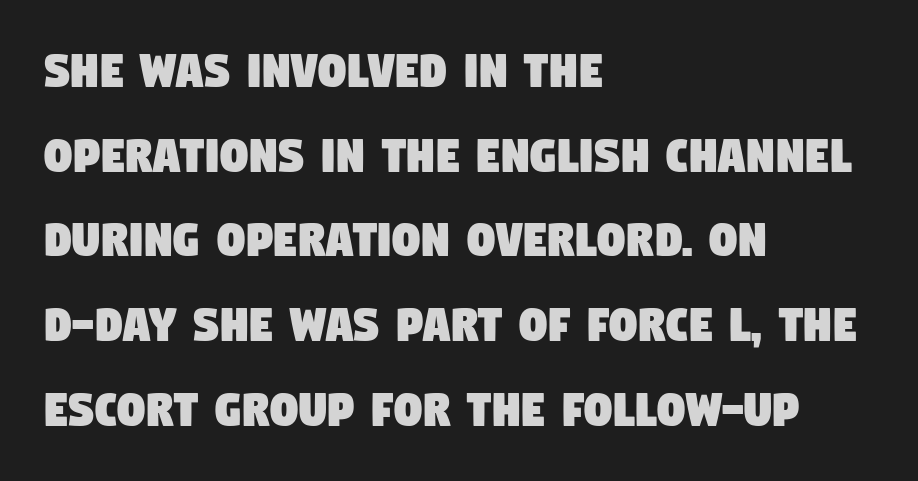
The image shows 55 px condensed sans-serif type; set left-aligned, normal line spacing (1.54x), normal letter spacing, not underlined; low stroke contrast and a large x-height.
